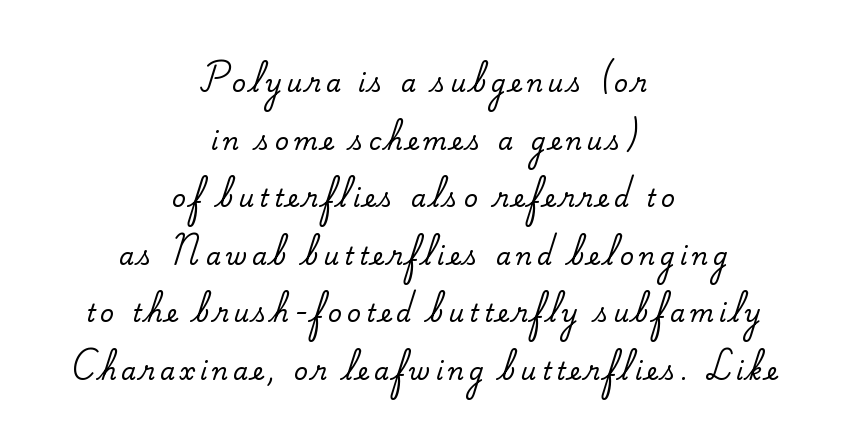
{"underline": "no", "align": "center", "line_spacing": "loose", "line_spacing_ratio": 2.4, "letter_spacing": "wide", "letter_spacing_em": 0.21, "glyph_px": 24}
